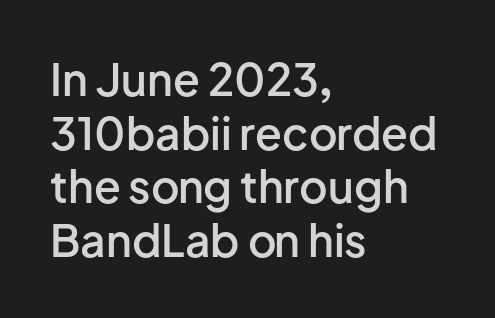
{"serif": "no", "italic": "no", "bold": "semi", "weight": "semibold", "width": "normal", "stroke_contrast": "low", "x_height": "medium", "monospaced": "no", "underline": "no", "align": "left", "line_spacing_ratio": 1.22, "letter_spacing": "normal", "letter_spacing_em": 0.0, "glyph_px": 44}
